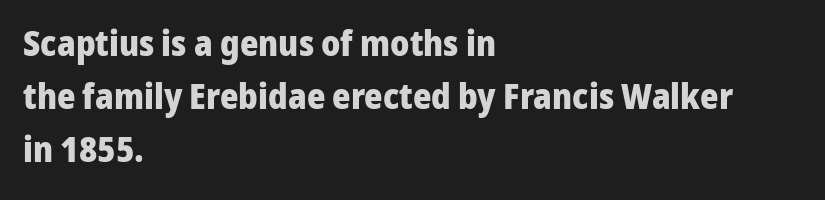
{"serif": "no", "italic": "no", "bold": "yes", "weight": "heavy", "width": "normal", "stroke_contrast": "low", "x_height": "medium", "monospaced": "no", "underline": "no", "align": "left", "line_spacing": "normal", "line_spacing_ratio": 1.51, "letter_spacing": "normal", "letter_spacing_em": 0.0, "glyph_px": 35}
